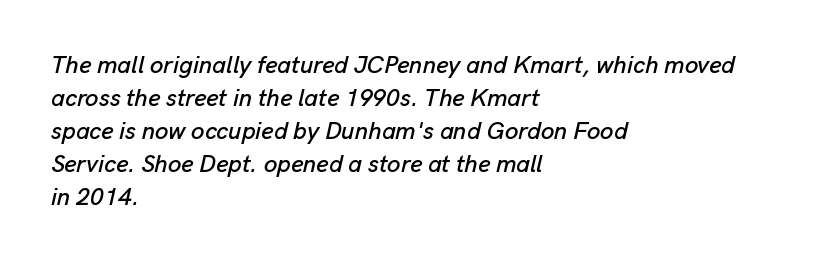
The image shows 24 px text type, italic (leaning right); set left-aligned, normal line spacing (1.37x), normal letter spacing, not underlined.
